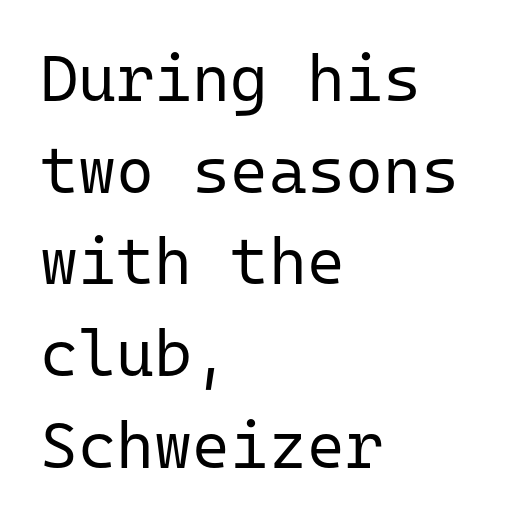
The image shows 65 px regular-weight sans-serif type, upright, monospaced; set left-aligned, normal line spacing (1.41x), normal letter spacing, not underlined; low stroke contrast and a medium x-height.
